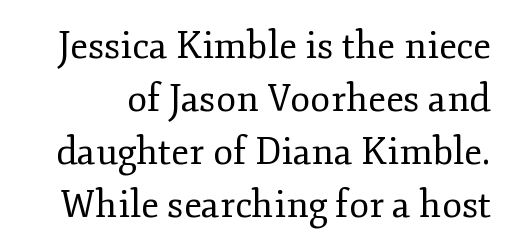
{"serif": "yes", "italic": "no", "bold": "no", "weight": "regular", "width": "normal", "stroke_contrast": "low", "x_height": "small", "monospaced": "no", "underline": "no", "line_spacing": "normal", "line_spacing_ratio": 1.43, "letter_spacing": "normal", "letter_spacing_em": 0.0, "glyph_px": 37}
